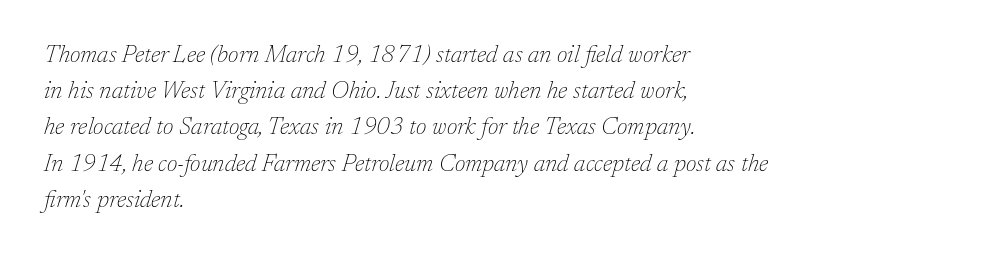
The image shows 24 px text type, italic (leaning right); set left-aligned, normal line spacing (1.51x), normal letter spacing, not underlined.
